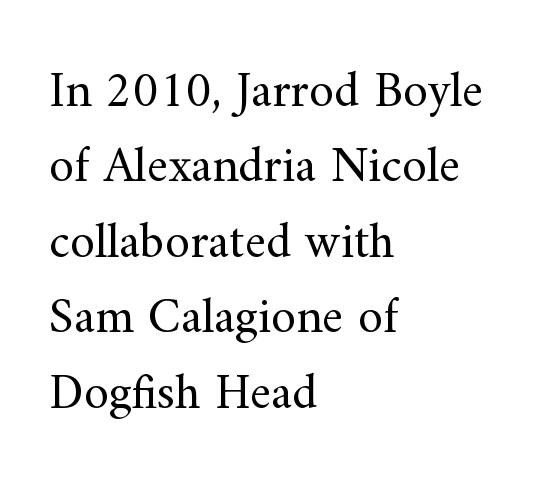
The image shows 50 px regular-weight serif type, upright; set left-aligned, normal line spacing (1.51x), normal letter spacing, not underlined; medium stroke contrast and a small x-height.
